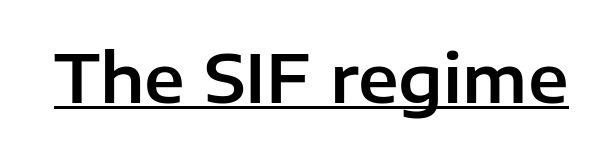
The typography opts for an upright posture over an oblique one. A typesetter would call this zero additional tracking. Serifs: no, the terminals of the letterforms are clean. Spacing verdict: proportional, widths tailored to each character. The rendered words wear a rule along their underside.
